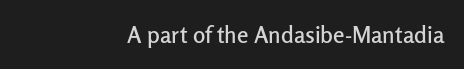
No word sits above an underline. If you drew a line through each stem, it would be perfectly vertical. The lines in this sample share a right terminus and differ only in where they begin. Nobody touched the tracking dial on this one.
